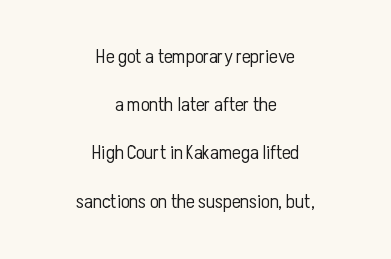
The image shows 20 px text type, upright; set centered, loose line spacing (2.41x), normal letter spacing, not underlined.
